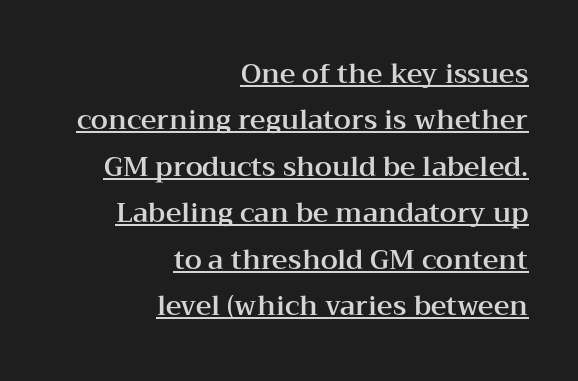
{"italic": "no", "underline": "yes", "align": "right", "line_spacing_ratio": 1.72, "letter_spacing": "normal", "letter_spacing_em": 0.0, "glyph_px": 27}
